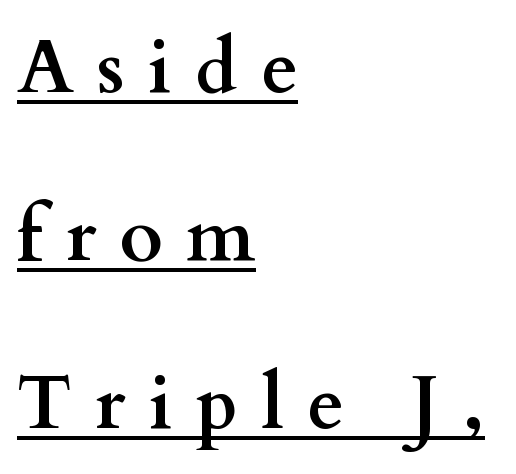
Q: Is the text bold? A: Yes.
Q: Is the text italic (slanted)? A: No, it is upright.
Q: Is the typeface a serif or a sans-serif typeface? A: Serif.
Q: Is the text underlined? A: Yes.
Q: How is the paragraph aligned? A: Left-aligned.
Q: Is the spacing between letters normal or unusually wide? A: Unusually wide.
Q: Is the spacing between lines tight, normal or loose? A: Loose.
Q: Width (condensed, normal, or wide)? A: Wide.
Q: Stroke contrast? A: Medium.
Q: x-height? A: Small.
Q: Monospaced? A: No.
